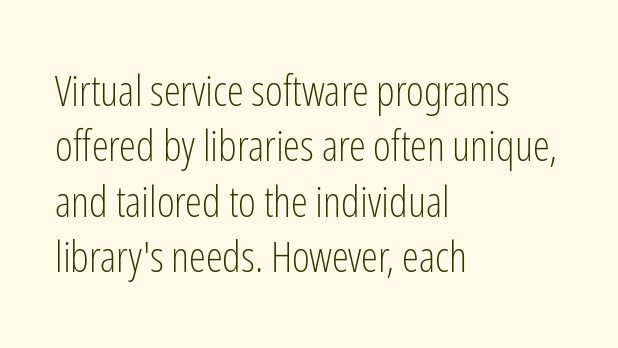
{"serif": "no", "italic": "no", "bold": "no", "weight": "light", "width": "condensed", "stroke_contrast": "low", "x_height": "medium", "monospaced": "no", "underline": "no", "align": "left", "line_spacing": "normal", "line_spacing_ratio": 1.29, "letter_spacing": "normal", "letter_spacing_em": 0.0, "glyph_px": 43}
